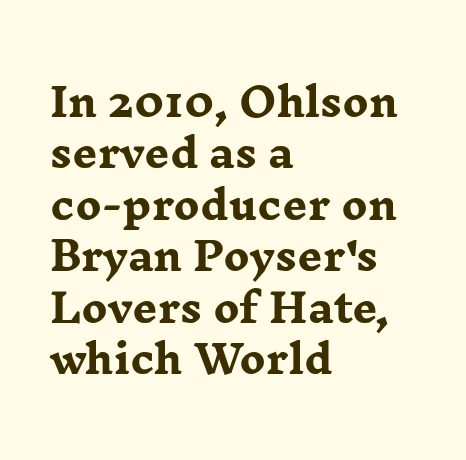
{"serif": "yes", "italic": "no", "bold": "yes", "weight": "heavy", "width": "wide", "stroke_contrast": "low", "x_height": "medium", "monospaced": "no", "underline": "no", "align": "left", "line_spacing": "normal", "line_spacing_ratio": 1.32, "letter_spacing": "normal", "letter_spacing_em": 0.0, "glyph_px": 39}
